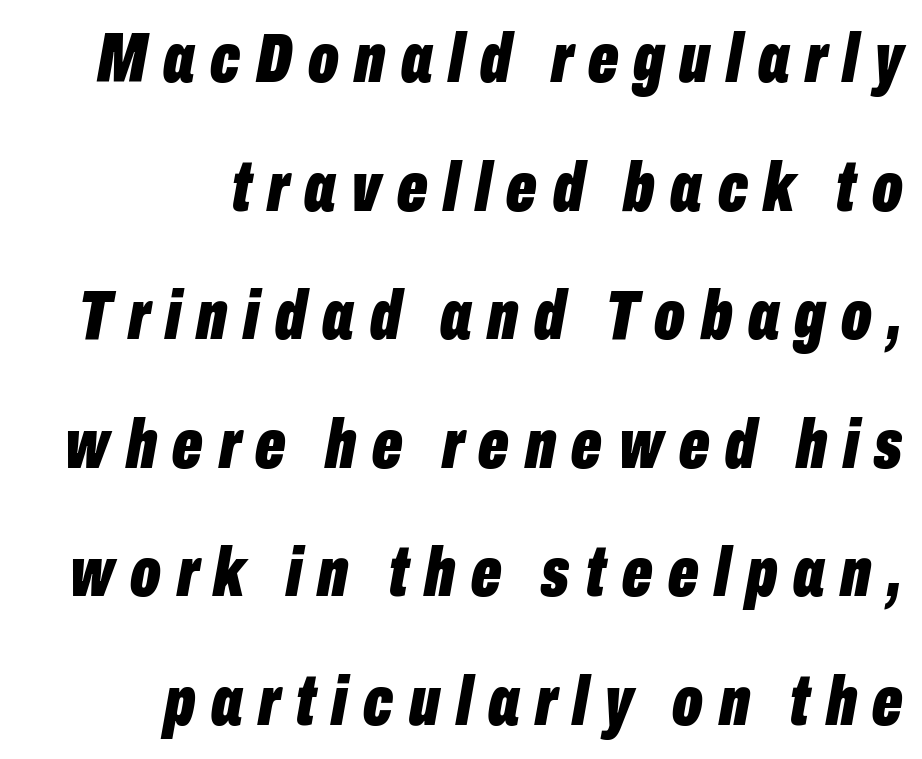
The image shows 71 px bold, condensed type, italic (leaning right); set right-aligned, line spacing 1.81x, unusually wide letter spacing (+0.22 em), not underlined; low stroke contrast and a medium x-height.
